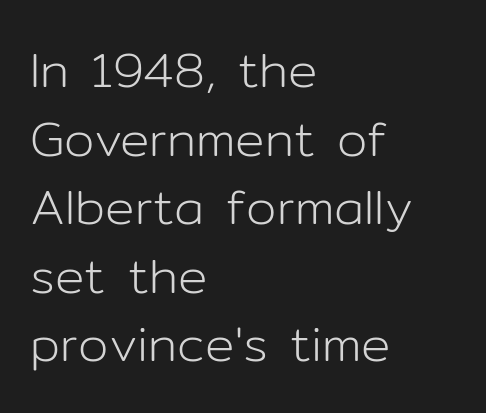
The image shows 49 px light sans-serif type, upright; set left-aligned, normal line spacing (1.4x), normal letter spacing, not underlined; low stroke contrast and a medium x-height.
